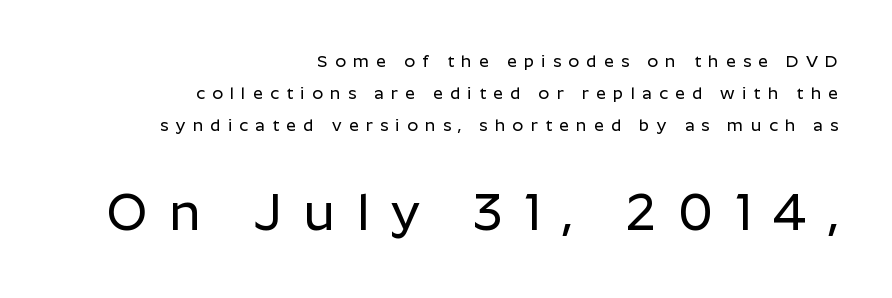
{"serif": "no", "italic": "no", "width": "normal", "stroke_contrast": "low", "x_height": "medium", "monospaced": "no", "underline": "no", "align": "right", "line_spacing_ratio": 1.89, "letter_spacing": "wide", "letter_spacing_em": 0.43, "larger_block": "second", "size_ratio": 3.0, "glyph_px": 51}
